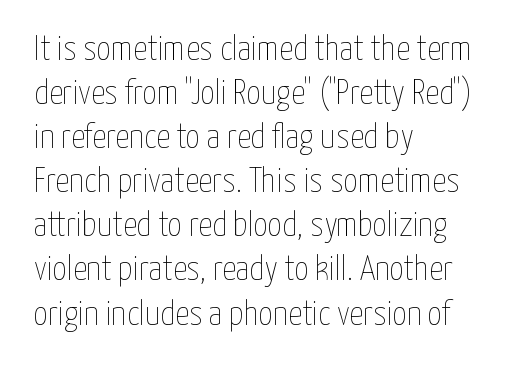
{"italic": "no", "bold": "no", "weight": "thin", "width": "condensed", "stroke_contrast": "low", "x_height": "medium", "monospaced": "no", "underline": "no", "align": "left", "line_spacing": "normal", "line_spacing_ratio": 1.26, "letter_spacing": "normal", "letter_spacing_em": 0.0, "glyph_px": 35}
